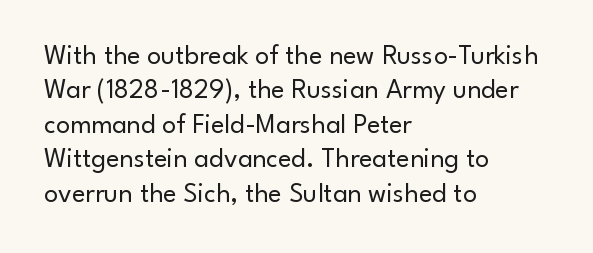
Caption: face not bold, strokes unweighted. Where is the straight margin? On the left. These lines keep a tight, regular rhythm from letter to letter. Typographically, this falls in the sans-serif category. Looks like regular typesetting: each glyph gets only the width it needs. Characters remain perfectly vertical along every line.
